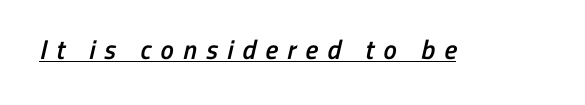
The image shows 27 px text type; set unusually wide letter spacing (+0.34 em), underlined.
